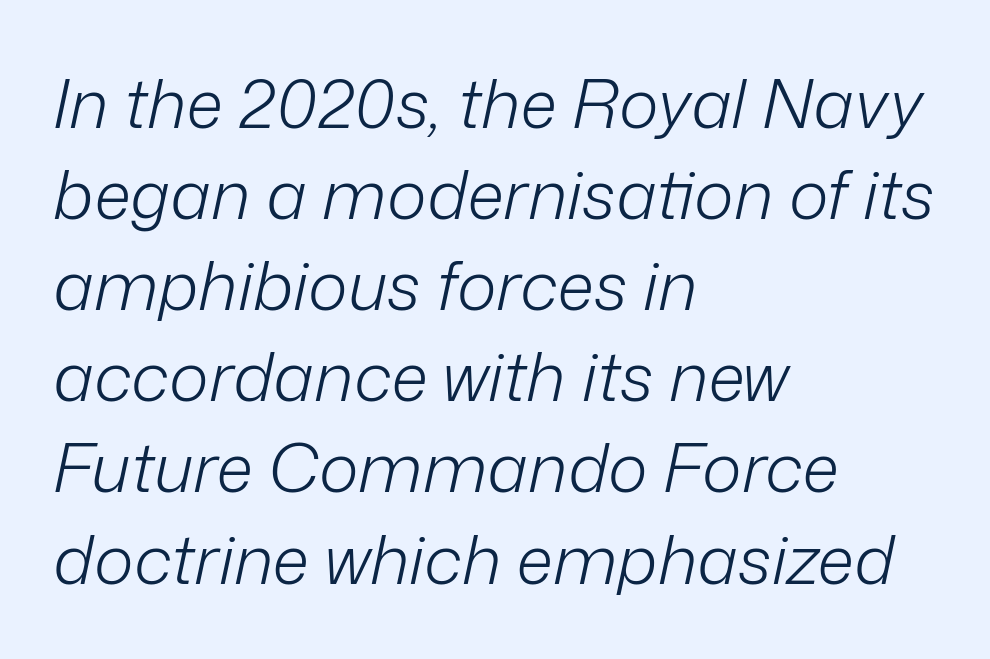
Bold? No — there's no thickening of the strokes. What's the leading like? Ordinary, nothing unusual. Notice how the passage keeps a crisp vertical edge on the left only. The foot of each line stays bare and open.
